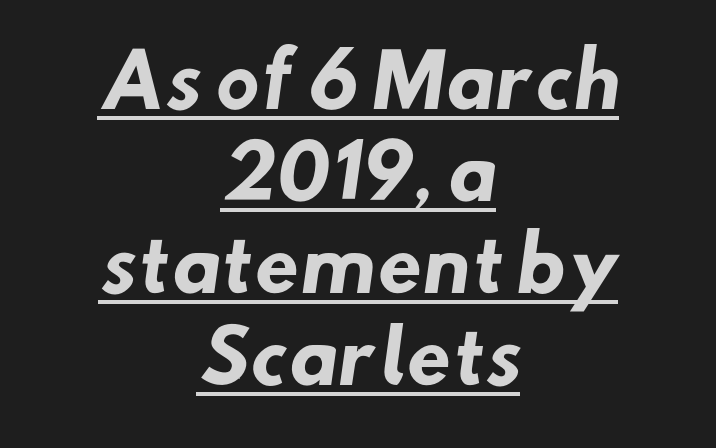
Here the designer chose a conventional face with non-uniform glyph widths. Leftover space on each line is divided equally before and after the words. Heft: maximum for text — a bold. A typesetter would call this zero additional tracking.
